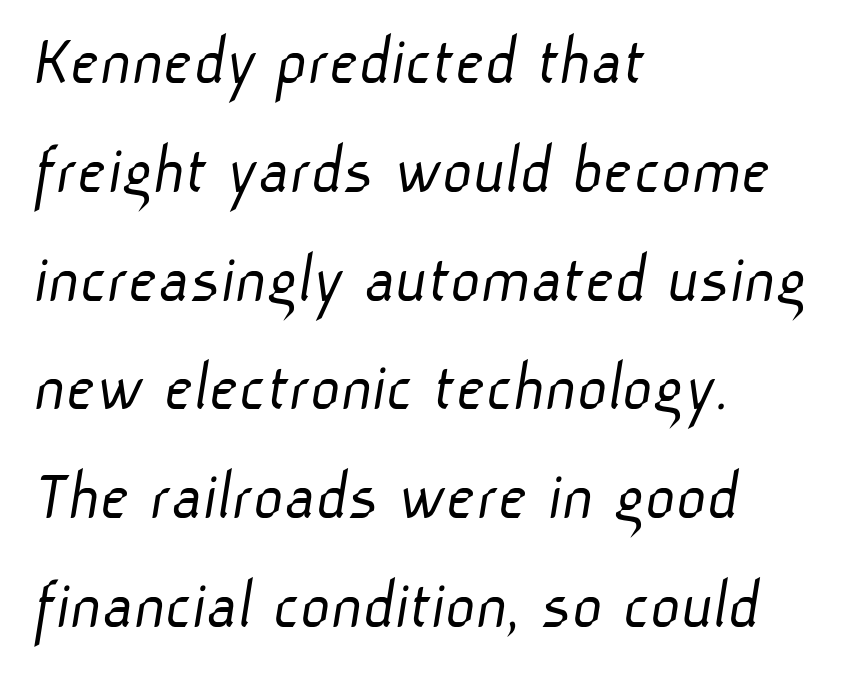
The image shows 73 px light sans-serif type; set left-aligned, normal line spacing (1.49x), normal letter spacing, not underlined; low stroke contrast and a medium x-height.
